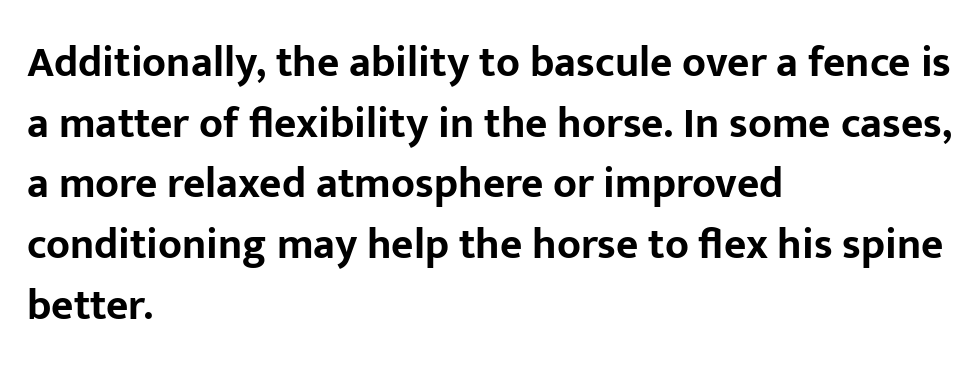
{"serif": "no", "italic": "no", "bold": "yes", "weight": "bold", "width": "normal", "stroke_contrast": "low", "x_height": "medium", "monospaced": "no", "underline": "no", "align": "left", "line_spacing": "normal", "line_spacing_ratio": 1.41, "letter_spacing": "normal", "letter_spacing_em": 0.0, "glyph_px": 43}
